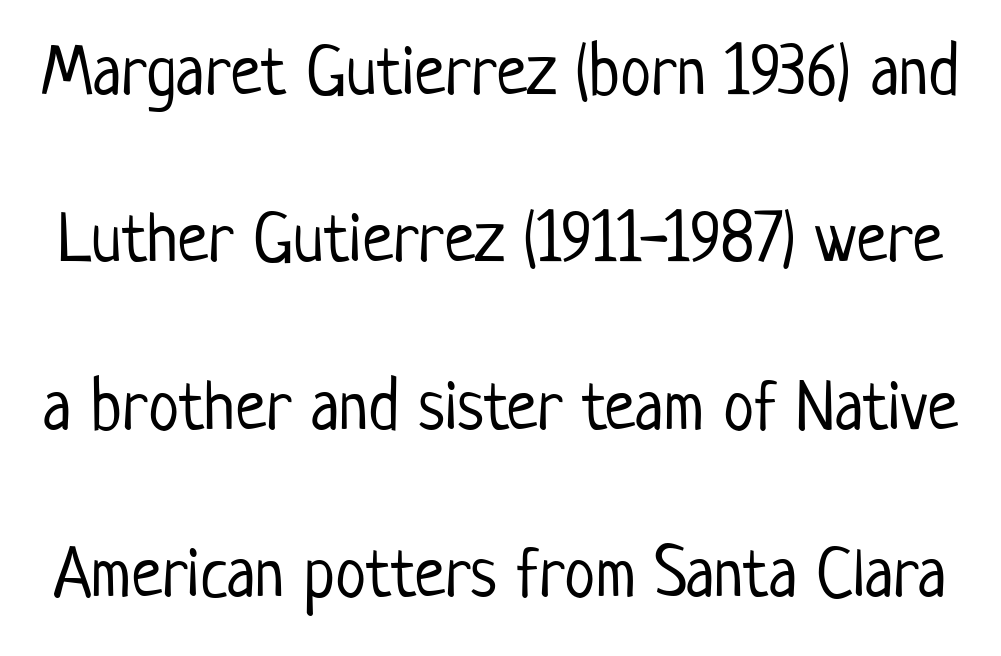
Q: Is the text bold? A: No.
Q: Is the text italic (slanted)? A: No, it is upright.
Q: Is the typeface a serif or a sans-serif typeface? A: Sans-serif.
Q: Is the text underlined? A: No.
Q: Is the spacing between letters normal or unusually wide? A: Normal.
Q: Is the spacing between lines tight, normal or loose? A: Loose.
Q: Width (condensed, normal, or wide)? A: Condensed.
Q: Stroke contrast? A: Low.
Q: x-height? A: Medium.
Q: Monospaced? A: No.
